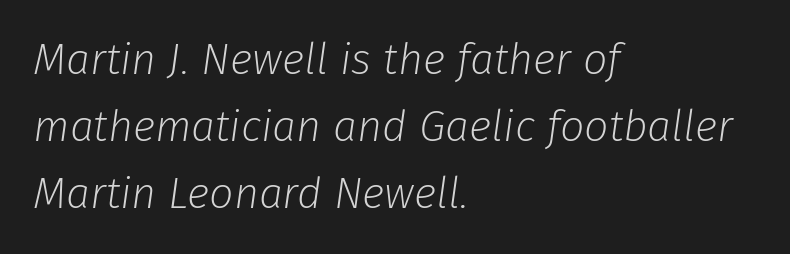
The image shows 43 px light type, italic (leaning right); set left-aligned, normal line spacing (1.56x), normal letter spacing, not underlined; low stroke contrast and a medium x-height.
